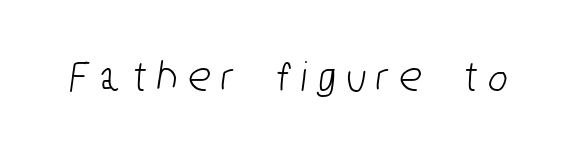
The image shows 45 px condensed sans-serif type; set unusually wide letter spacing (+0.26 em), not underlined; low stroke contrast and a medium x-height.
